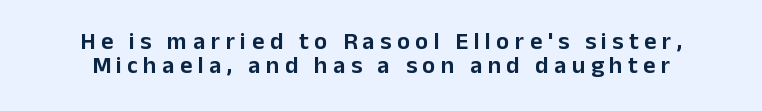
Q: Is the text italic (slanted)? A: No, it is upright.
Q: Is the text underlined? A: No.
Q: How is the paragraph aligned? A: Centered.
Q: Is the spacing between letters normal or unusually wide? A: Unusually wide.
Q: Is the spacing between lines tight, normal or loose? A: Tight.
